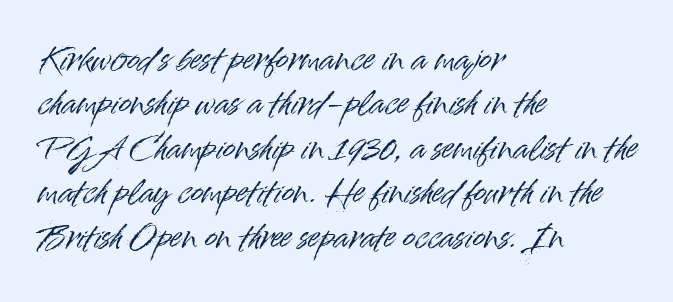
The image shows 30 px sans-serif type; set left-aligned, normal line spacing (1.48x), normal letter spacing, not underlined; high stroke contrast and a small x-height.
